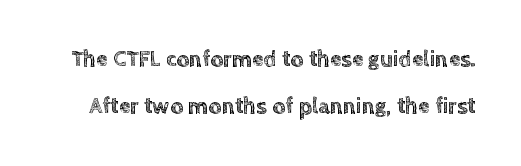
{"italic": "no", "underline": "no", "line_spacing": "loose", "line_spacing_ratio": 2.06, "letter_spacing": "normal", "letter_spacing_em": 0.0, "glyph_px": 23}
